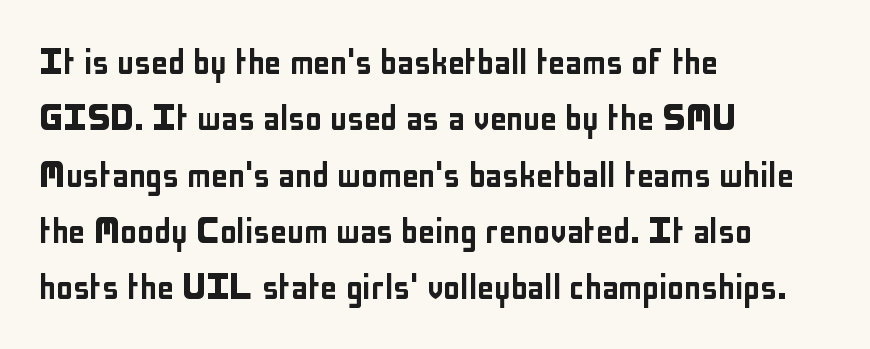
The image shows 42 px condensed sans-serif type, upright; set left-aligned, normal line spacing (1.34x), normal letter spacing, not underlined; low stroke contrast and a medium x-height.
